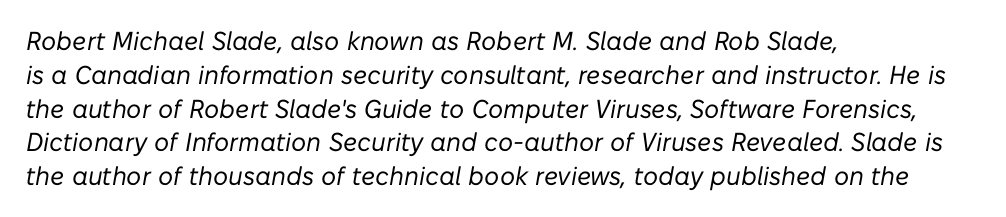
The image shows 26 px text type, italic (leaning right); set left-aligned, normal line spacing (1.3x), normal letter spacing, not underlined.
